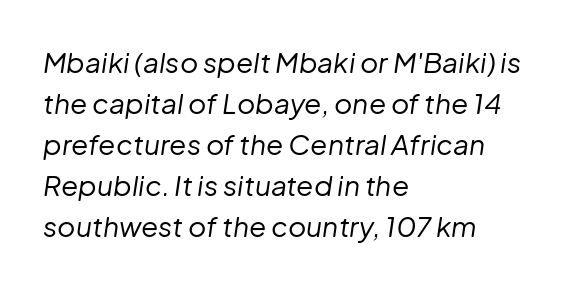
The rendering uses natural spacing where letterforms have individual widths. Nobody touched the tracking dial on this one. The text carries the slant typical of an italic or oblique font. Underline: absent. Counters stay open thanks to moderate or lighter strokes.
